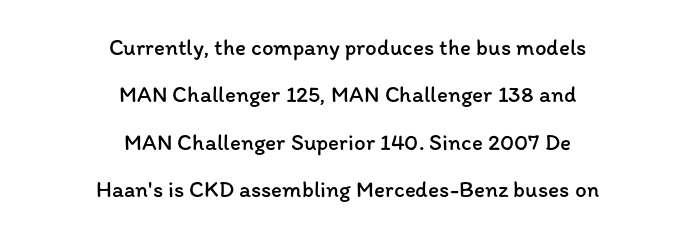
Q: Is the text bold? A: No.
Q: Is the text italic (slanted)? A: No, it is upright.
Q: Is the text underlined? A: No.
Q: How is the paragraph aligned? A: Centered.
Q: Is the spacing between letters normal or unusually wide? A: Normal.
Q: Is the spacing between lines tight, normal or loose? A: Loose.
